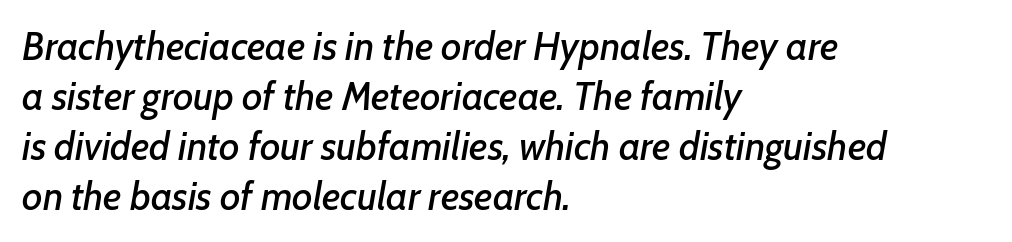
The image shows 39 px text type, italic (leaning right); set left-aligned, normal line spacing (1.28x), normal letter spacing, not underlined; low stroke contrast and a medium x-height.
